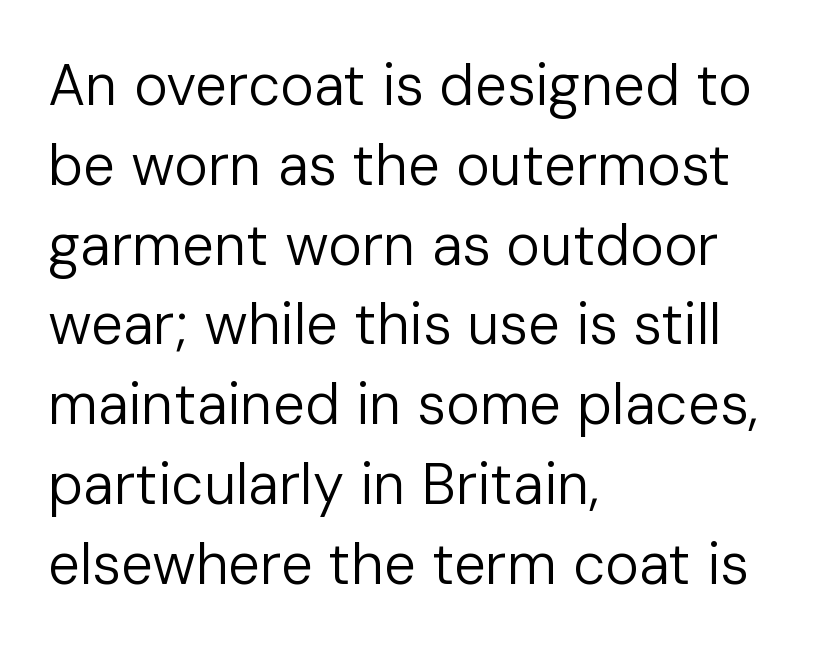
{"serif": "no", "italic": "no", "bold": "no", "weight": "regular", "width": "normal", "stroke_contrast": "low", "x_height": "medium", "monospaced": "no", "underline": "no", "align": "left", "line_spacing": "normal", "line_spacing_ratio": 1.4, "letter_spacing": "normal", "letter_spacing_em": 0.0, "glyph_px": 57}
